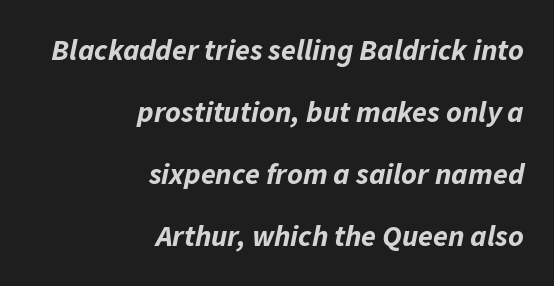
The image shows 30 px bold type, italic (leaning right); set right-aligned, loose line spacing (2.07x), normal letter spacing, not underlined; low stroke contrast and a medium x-height.
